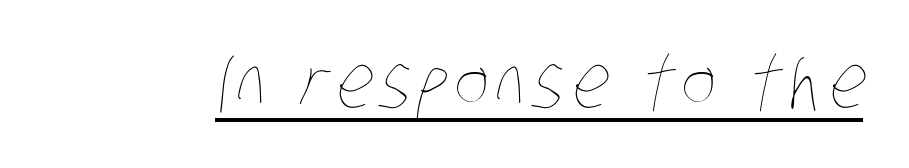
The image shows 73 px thin, condensed type; set underlined; low stroke contrast and a large x-height.
